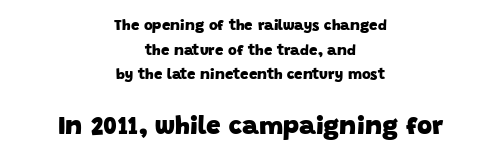
Q: Is the text bold? A: Yes.
Q: Is the text underlined? A: No.
Q: How is the paragraph aligned? A: Centered.
Q: Is the spacing between letters normal or unusually wide? A: Normal.
Q: Is the spacing between lines tight, normal or loose? A: Normal.
Q: Which block of text is set in a larger size, the first (top) or the second (bottom)? A: The second (bottom) one.
